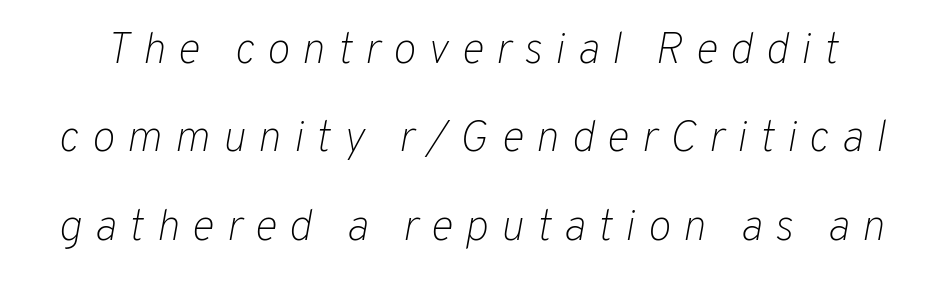
Q: Is the text bold? A: No.
Q: Is the text italic (slanted)? A: Yes, it leans right by about 10 degrees.
Q: Is the text underlined? A: No.
Q: Is the spacing between letters normal or unusually wide? A: Unusually wide.
Q: Is the spacing between lines tight, normal or loose? A: Loose.
Q: Width (condensed, normal, or wide)? A: Normal.
Q: Stroke contrast? A: Low.
Q: x-height? A: Medium.
Q: Monospaced? A: No.
